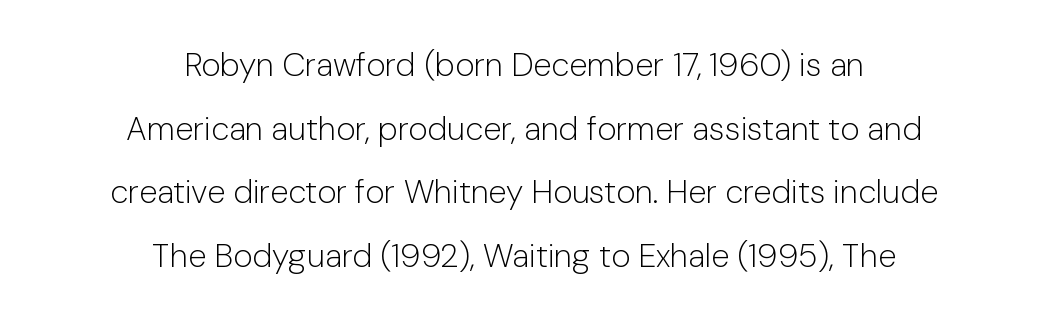
{"serif": "no", "italic": "no", "bold": "no", "weight": "light", "width": "normal", "stroke_contrast": "low", "x_height": "medium", "monospaced": "no", "underline": "no", "align": "center", "line_spacing": "loose", "line_spacing_ratio": 1.93, "letter_spacing": "normal", "letter_spacing_em": 0.0, "glyph_px": 33}
